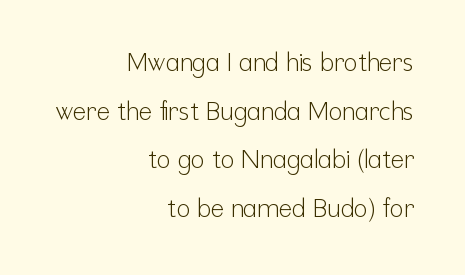
{"italic": "no", "bold": "no", "underline": "no", "align": "right", "line_spacing": "loose", "line_spacing_ratio": 1.95, "letter_spacing": "normal", "letter_spacing_em": 0.0, "glyph_px": 25}
